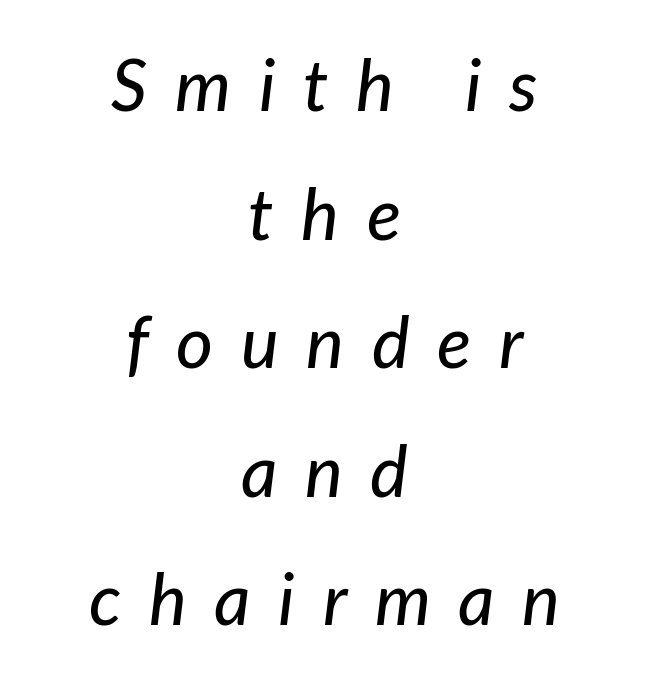
The image shows 71 px text type, italic (leaning right); set centered, line spacing 1.81x, unusually wide letter spacing (+0.39 em), not underlined; low stroke contrast and a medium x-height.
